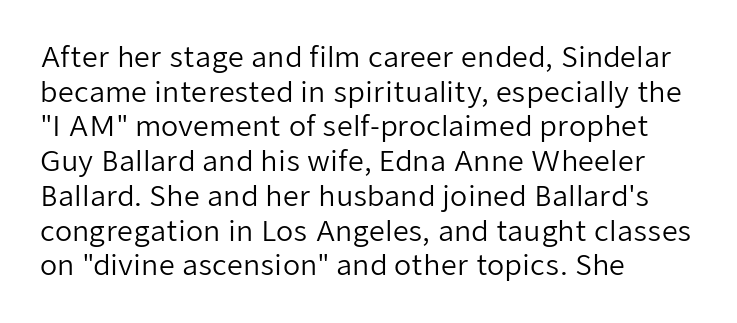
{"serif": "no", "italic": "no", "bold": "no", "weight": "regular", "width": "normal", "stroke_contrast": "low", "x_height": "medium", "monospaced": "no", "underline": "no", "align": "left", "line_spacing_ratio": 1.24, "letter_spacing": "normal", "letter_spacing_em": 0.0, "glyph_px": 28}
